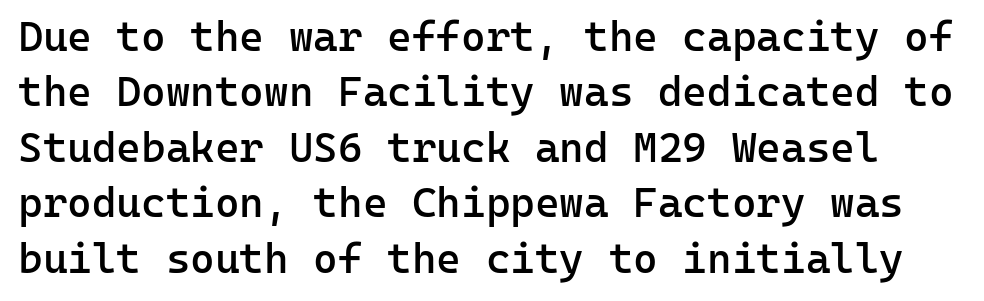
The image shows 42 px semibold sans-serif type, upright, monospaced; set normal line spacing (1.32x), normal letter spacing, not underlined; low stroke contrast and a medium x-height.
